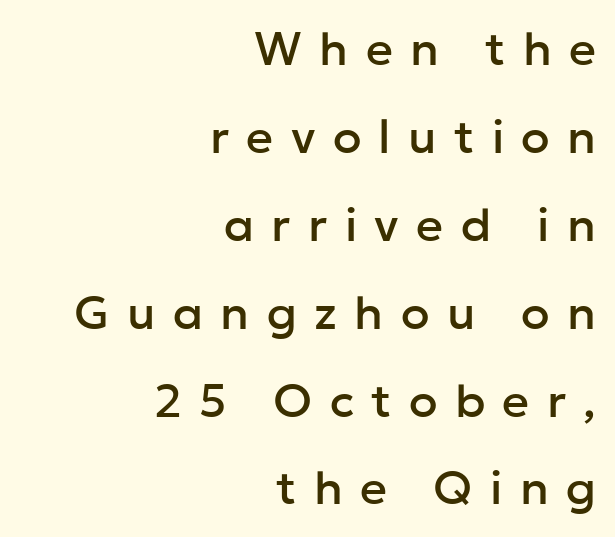
Nope, not italic — everything's standing straight. This sample has the flowing, uneven cadence of proportional lettering. The gaps between neighbouring characters are conspicuously large. A typesetter would label this face a sans. One-word summary of the alignment: right.
